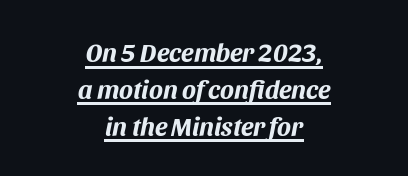
Yep, that's italic — everything's leaning. The rendering uses a moderate line-height, typical for paragraphs. Chunky letters — that's bold for sure. This is underlined copy, the kind a proofreader might mark for attention. Which margin do the lines hug? Neither — every line sits in the middle. In terms of letterspacing, this is plain default setting.
